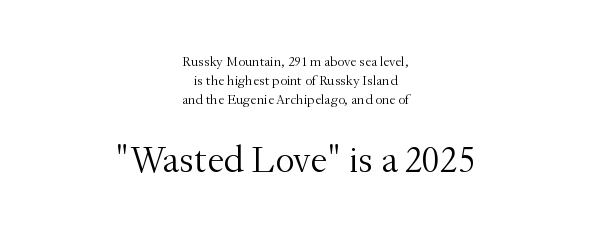
Q: Is the text bold? A: No.
Q: Is the text italic (slanted)? A: No, it is upright.
Q: Is the typeface a serif or a sans-serif typeface? A: Serif.
Q: Is the text underlined? A: No.
Q: How is the paragraph aligned? A: Centered.
Q: Is the spacing between letters normal or unusually wide? A: Normal.
Q: Is the spacing between lines tight, normal or loose? A: Normal.
Q: Which block of text is set in a larger size, the first (top) or the second (bottom)? A: The second (bottom) one.
Q: Width (condensed, normal, or wide)? A: Normal.
Q: Stroke contrast? A: Medium.
Q: x-height? A: Small.
Q: Monospaced? A: No.
